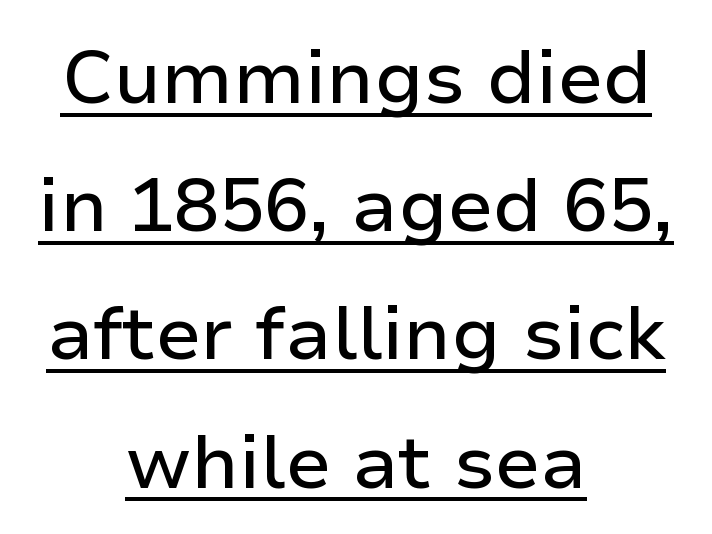
Q: Is the text italic (slanted)? A: No, it is upright.
Q: Is the typeface a serif or a sans-serif typeface? A: Sans-serif.
Q: Is the text underlined? A: Yes.
Q: How is the paragraph aligned? A: Centered.
Q: Is the spacing between letters normal or unusually wide? A: Normal.
Q: Width (condensed, normal, or wide)? A: Normal.
Q: Stroke contrast? A: Low.
Q: x-height? A: Medium.
Q: Monospaced? A: No.
